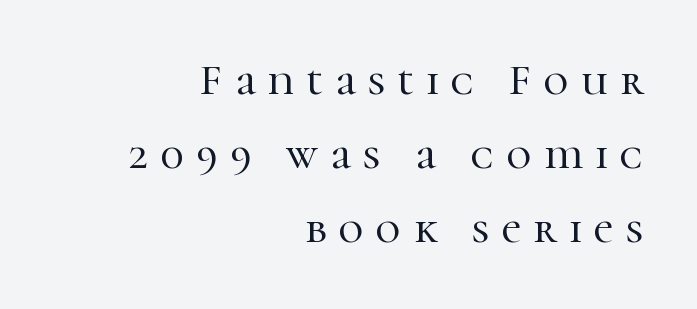
The image shows 43 px serif type, upright; set right-aligned, line spacing 1.72x, unusually wide letter spacing (+0.29 em), not underlined; high stroke contrast and a medium x-height.
